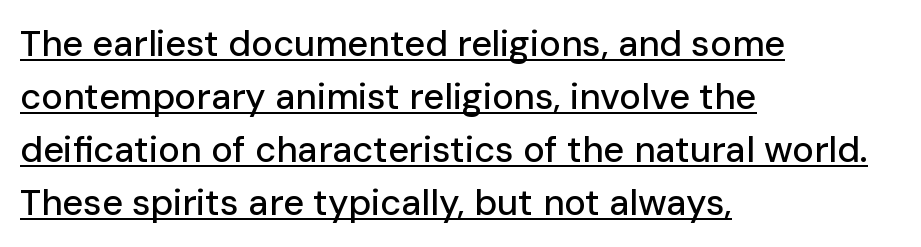
{"serif": "no", "italic": "no", "width": "normal", "stroke_contrast": "low", "x_height": "medium", "monospaced": "no", "underline": "yes", "align": "left", "line_spacing": "normal", "line_spacing_ratio": 1.47, "letter_spacing": "normal", "letter_spacing_em": 0.0, "glyph_px": 36}
